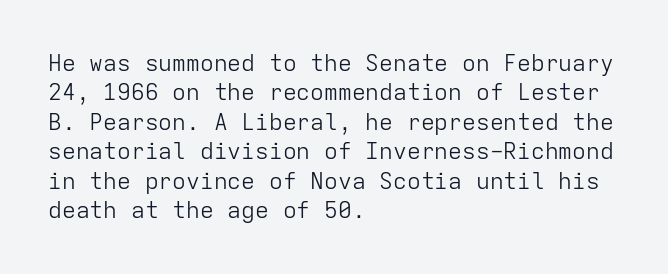
{"italic": "no", "bold": "no", "underline": "no", "align": "left", "line_spacing": "normal", "line_spacing_ratio": 1.28, "letter_spacing": "normal", "letter_spacing_em": 0.0, "glyph_px": 23}
